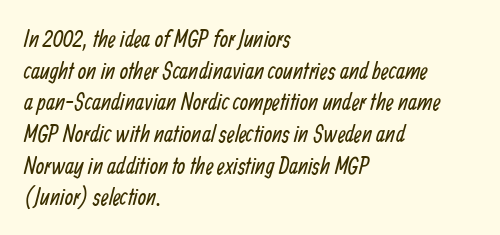
Q: Is the text bold? A: No.
Q: Is the text underlined? A: No.
Q: How is the paragraph aligned? A: Left-aligned.
Q: Is the spacing between letters normal or unusually wide? A: Normal.
Q: Is the spacing between lines tight, normal or loose? A: Normal.
